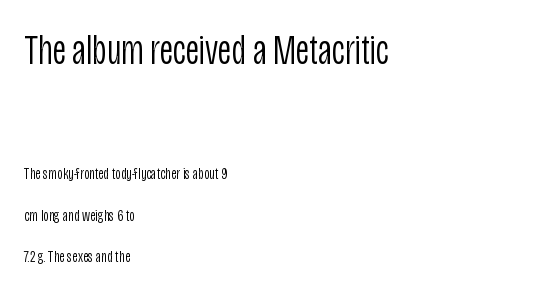
Q: Is the text bold? A: No.
Q: Is the text italic (slanted)? A: No, it is upright.
Q: Is the typeface a serif or a sans-serif typeface? A: Sans-serif.
Q: Is the text underlined? A: No.
Q: How is the paragraph aligned? A: Left-aligned.
Q: Is the spacing between letters normal or unusually wide? A: Normal.
Q: Is the spacing between lines tight, normal or loose? A: Loose.
Q: Which block of text is set in a larger size, the first (top) or the second (bottom)? A: The first (top) one.
Q: Width (condensed, normal, or wide)? A: Condensed.
Q: Stroke contrast? A: Low.
Q: x-height? A: Large.
Q: Monospaced? A: No.
